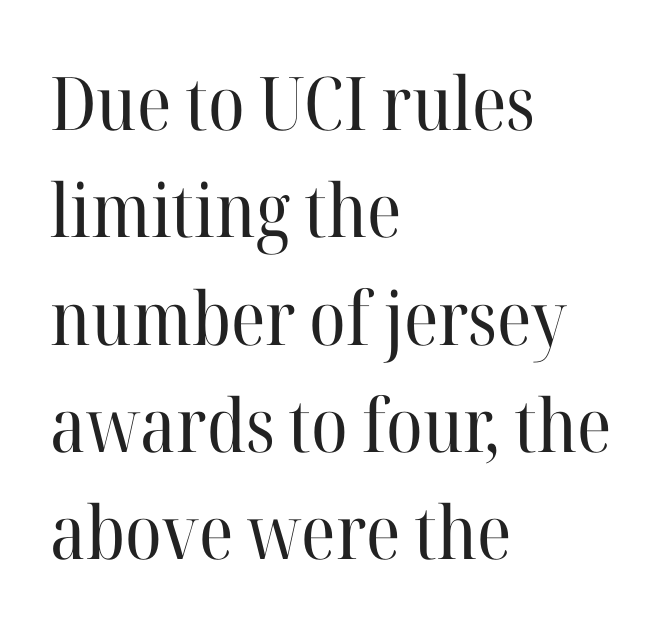
Q: Is the text bold? A: No.
Q: Is the text italic (slanted)? A: No, it is upright.
Q: Is the typeface a serif or a sans-serif typeface? A: Serif.
Q: Is the text underlined? A: No.
Q: How is the paragraph aligned? A: Left-aligned.
Q: Is the spacing between letters normal or unusually wide? A: Normal.
Q: Is the spacing between lines tight, normal or loose? A: Normal.
Q: Width (condensed, normal, or wide)? A: Normal.
Q: Stroke contrast? A: High.
Q: x-height? A: Medium.
Q: Monospaced? A: No.
